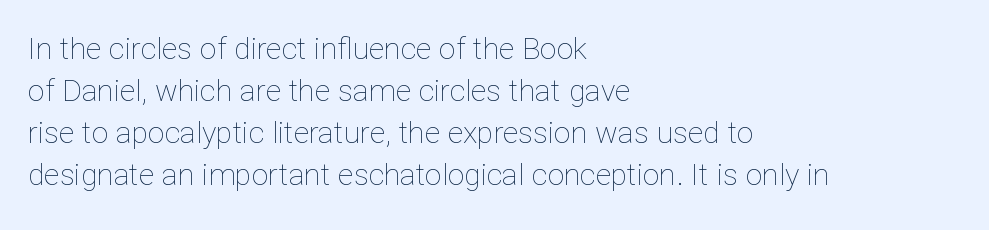
{"italic": "no", "bold": "no", "weight": "thin", "width": "normal", "stroke_contrast": "low", "x_height": "medium", "monospaced": "no", "underline": "no", "align": "left", "line_spacing": "normal", "line_spacing_ratio": 1.4, "letter_spacing": "normal", "letter_spacing_em": 0.0, "glyph_px": 30}
